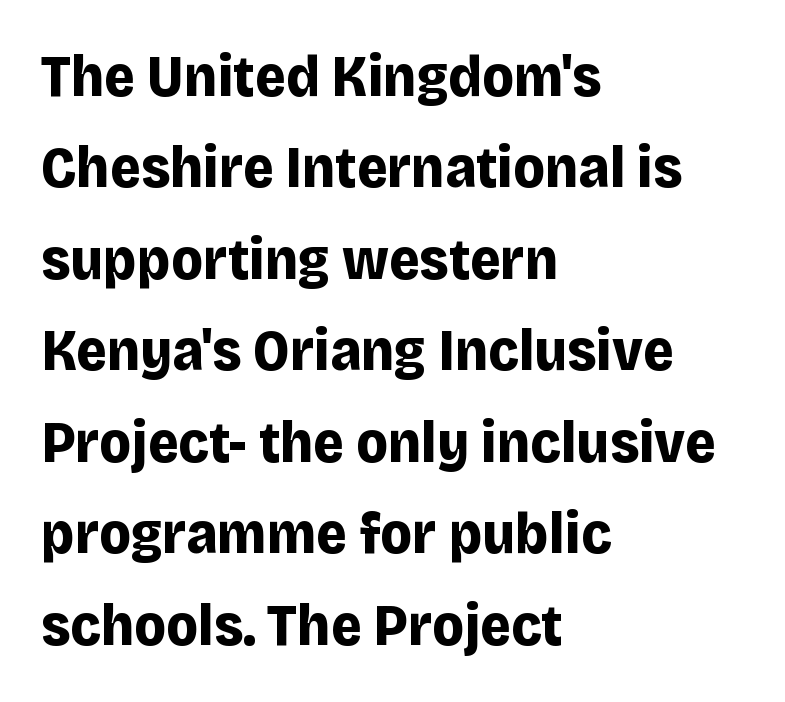
The image shows 59 px bold sans-serif type, upright; set left-aligned, normal line spacing (1.55x), normal letter spacing, not underlined; low stroke contrast and a large x-height.
